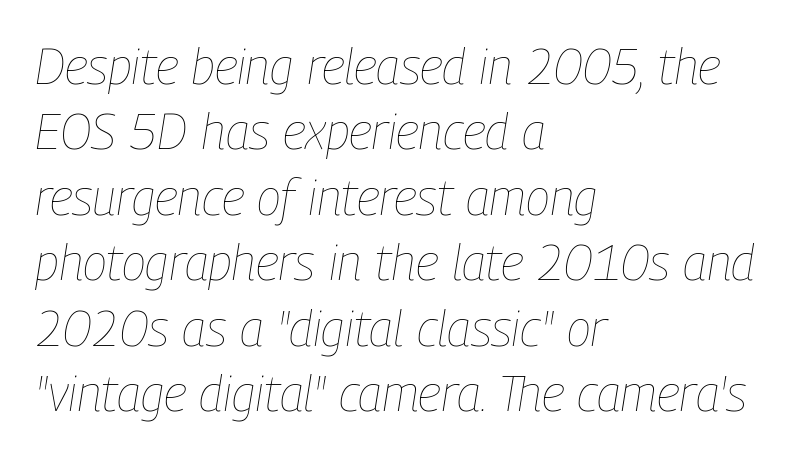
The image shows 50 px thin, condensed type, italic (leaning right); set left-aligned, normal line spacing (1.31x), normal letter spacing, not underlined; low stroke contrast and a medium x-height.
